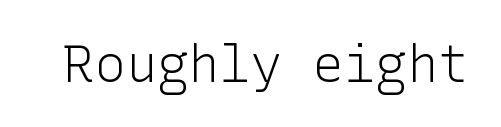
The image shows 52 px light sans-serif type, upright; set normal letter spacing, not underlined; low stroke contrast and a medium x-height.
